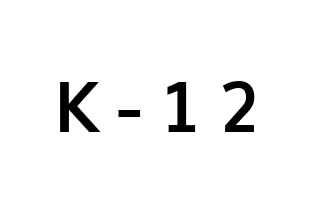
Q: Is the text bold? A: Yes.
Q: Is the text italic (slanted)? A: No, it is upright.
Q: Is the typeface a serif or a sans-serif typeface? A: Sans-serif.
Q: Is the text underlined? A: No.
Q: Is the spacing between letters normal or unusually wide? A: Unusually wide.
Q: Width (condensed, normal, or wide)? A: Normal.
Q: Stroke contrast? A: Low.
Q: x-height? A: Medium.
Q: Monospaced? A: No.
